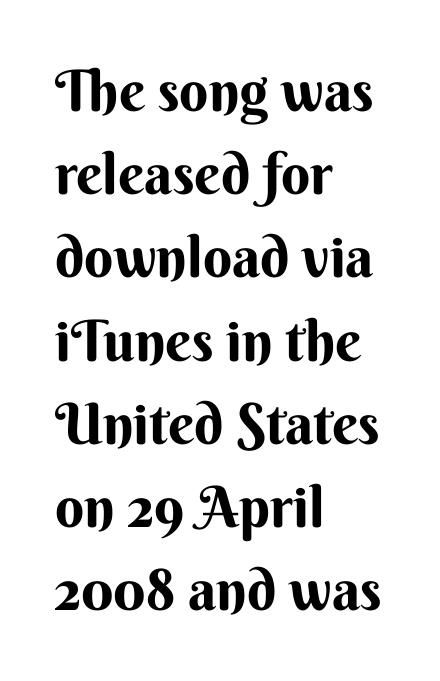
The rendering anchors every line to the left-hand side. What kind of face is this? One without serifs — a sans. The baseline area is clear. The rows are spaced the way most documents space them. Tall strokes in this sample are plumb rather than angled. You could call the tracking neutral — neither tight nor loose.
